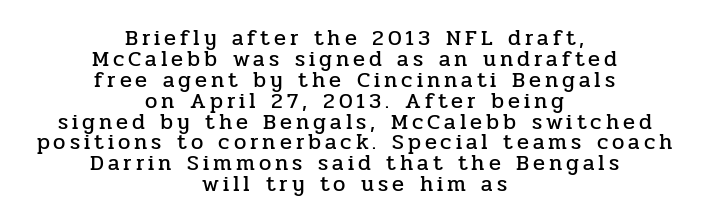
{"italic": "no", "underline": "no", "align": "center", "line_spacing": "tight", "line_spacing_ratio": 0.95, "glyph_px": 22}
